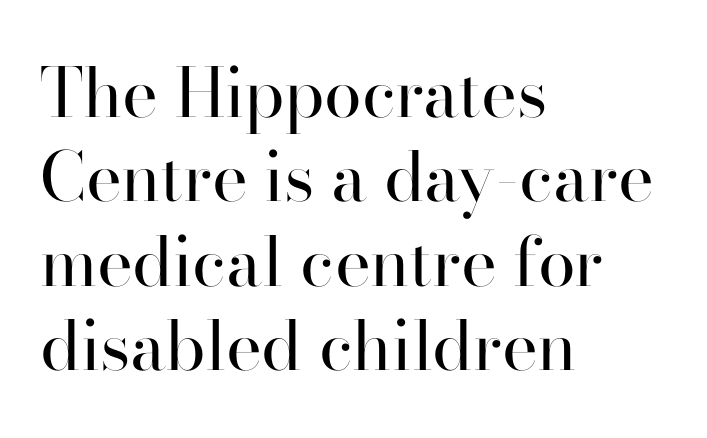
{"serif": "yes", "italic": "no", "bold": "no", "weight": "regular", "width": "normal", "stroke_contrast": "high", "x_height": "small", "monospaced": "no", "underline": "no", "align": "left", "line_spacing_ratio": 1.24, "letter_spacing": "normal", "letter_spacing_em": 0.0, "glyph_px": 68}
